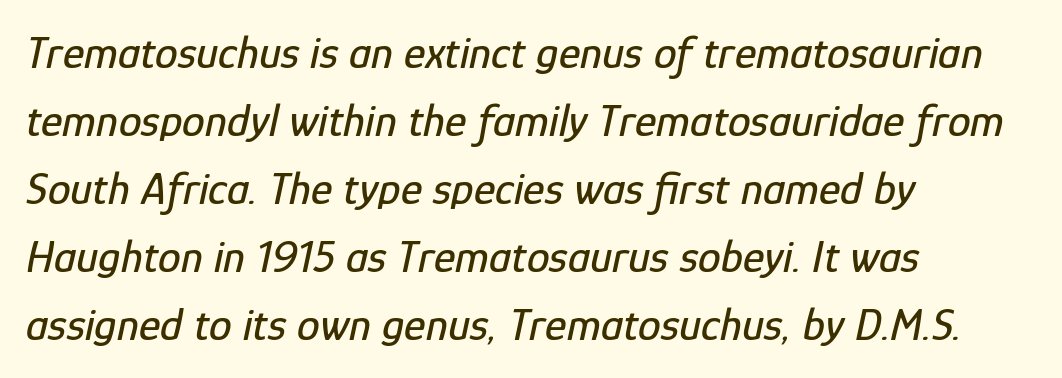
The image shows 46 px condensed type, italic (leaning right); set left-aligned, normal line spacing (1.48x), normal letter spacing, not underlined; low stroke contrast and a medium x-height.
